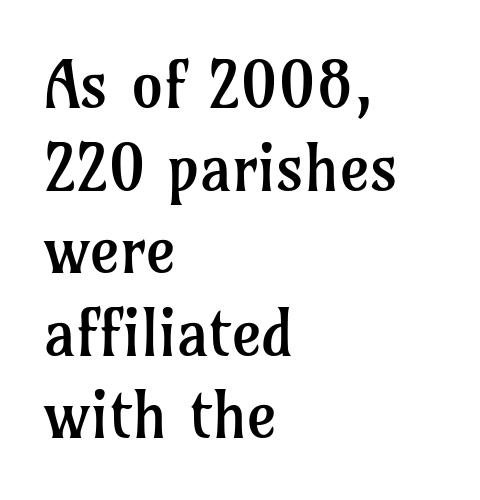
{"serif": "yes", "italic": "no", "bold": "no", "weight": "regular", "width": "normal", "stroke_contrast": "low", "x_height": "medium", "monospaced": "no", "underline": "no", "align": "left", "line_spacing": "normal", "line_spacing_ratio": 1.29, "letter_spacing": "normal", "letter_spacing_em": 0.0, "glyph_px": 64}
